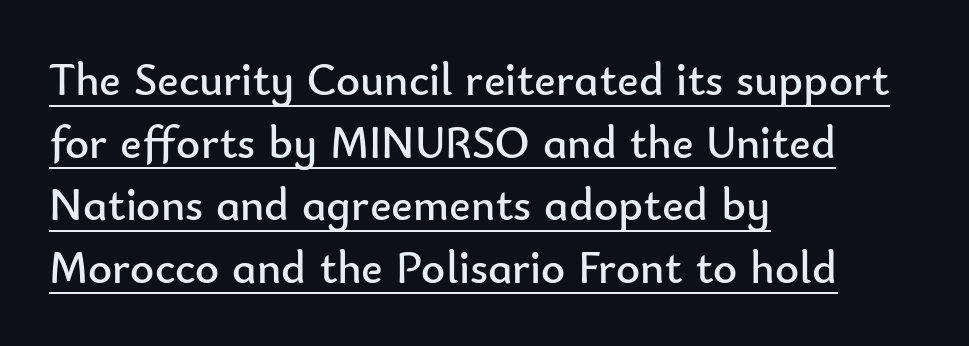
{"serif": "no", "italic": "no", "bold": "no", "weight": "regular", "width": "normal", "stroke_contrast": "low", "x_height": "small", "monospaced": "no", "underline": "yes", "align": "left", "line_spacing": "normal", "line_spacing_ratio": 1.36, "letter_spacing": "normal", "letter_spacing_em": 0.0, "glyph_px": 46}
